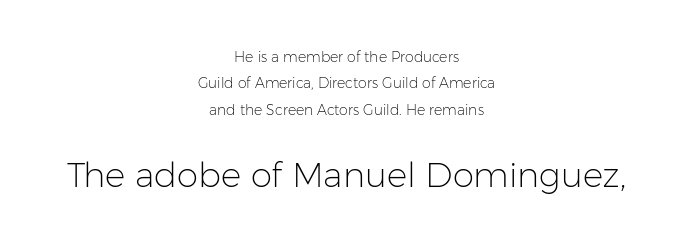
The image shows 34 px light sans-serif type, upright; set centered, line spacing 1.88x, normal letter spacing, not underlined; the second (bottom) block is 2.43x larger; low stroke contrast and a medium x-height.
